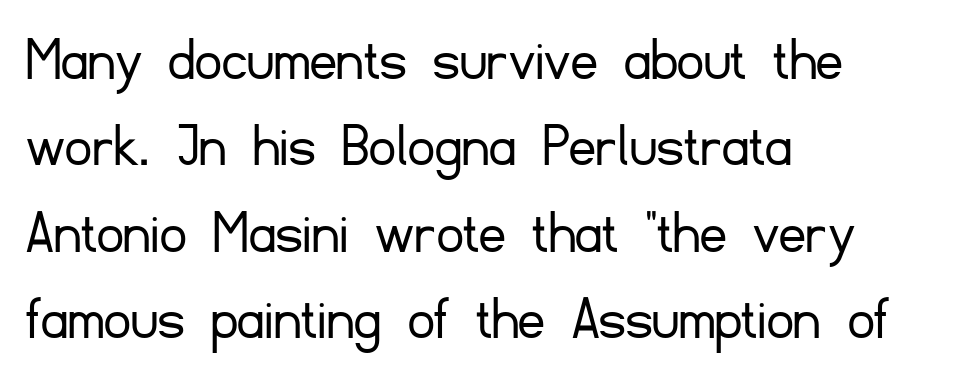
Q: Is the text bold? A: No.
Q: Is the text italic (slanted)? A: No, it is upright.
Q: Is the typeface a serif or a sans-serif typeface? A: Sans-serif.
Q: Is the text underlined? A: No.
Q: How is the paragraph aligned? A: Left-aligned.
Q: Is the spacing between letters normal or unusually wide? A: Normal.
Q: Is the spacing between lines tight, normal or loose? A: Normal.
Q: Width (condensed, normal, or wide)? A: Normal.
Q: Stroke contrast? A: Low.
Q: x-height? A: Small.
Q: Monospaced? A: No.
